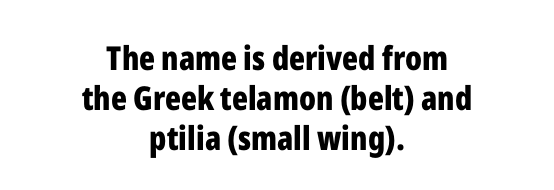
The image shows 33 px bold, condensed sans-serif type, upright; set centered, line spacing 1.21x, normal letter spacing, not underlined; low stroke contrast and a medium x-height.
